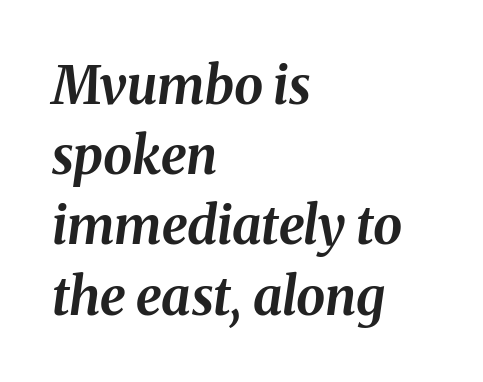
{"italic": "yes", "lean": "right", "slant_degrees": 8, "bold": "yes", "weight": "bold", "width": "normal", "stroke_contrast": "medium", "x_height": "medium", "monospaced": "no", "underline": "no", "align": "left", "line_spacing": "normal", "line_spacing_ratio": 1.35, "letter_spacing": "normal", "letter_spacing_em": 0.0, "glyph_px": 52}
